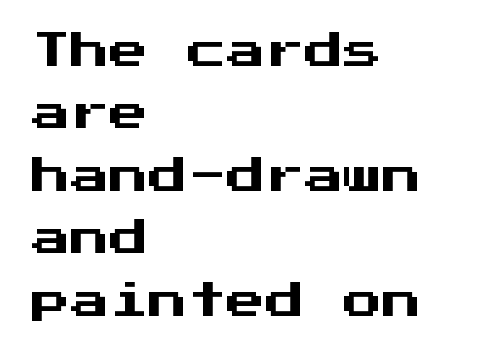
Q: Is the text italic (slanted)? A: No, it is upright.
Q: Is the typeface a serif or a sans-serif typeface? A: Sans-serif.
Q: Is the text underlined? A: No.
Q: How is the paragraph aligned? A: Left-aligned.
Q: Is the spacing between letters normal or unusually wide? A: Normal.
Q: Is the spacing between lines tight, normal or loose? A: Normal.
Q: Width (condensed, normal, or wide)? A: Normal.
Q: Stroke contrast? A: Medium.
Q: x-height? A: Medium.
Q: Monospaced? A: Yes.
